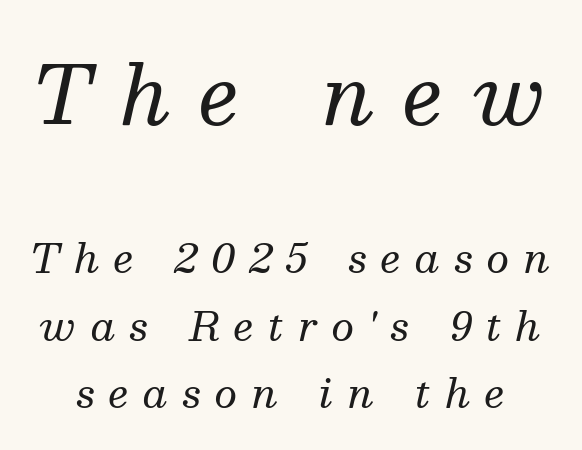
Check under the words: just untouched page. Emphasis-style slanted type is in use. I'd call this a serif setting — the letters wear small feet. This sample has the flowing, uneven cadence of proportional lettering.
